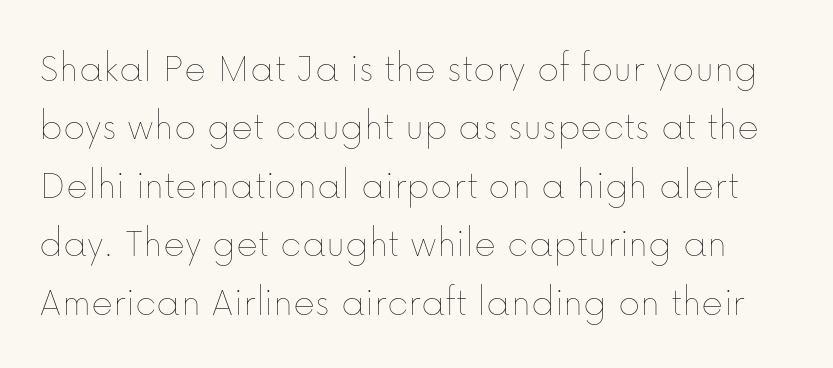
{"italic": "no", "bold": "no", "weight": "thin", "width": "normal", "stroke_contrast": "low", "x_height": "medium", "monospaced": "no", "underline": "no", "line_spacing": "normal", "line_spacing_ratio": 1.39, "letter_spacing": "normal", "letter_spacing_em": 0.0, "glyph_px": 42}
